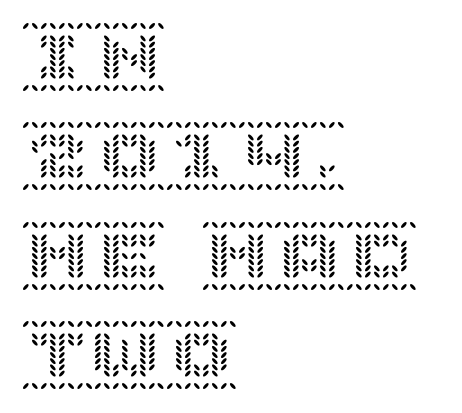
{"italic": "no", "width": "normal", "x_height": "large", "underline": "no", "align": "left", "line_spacing": "normal", "line_spacing_ratio": 1.38, "letter_spacing": "normal", "letter_spacing_em": 0.0, "glyph_px": 72}
